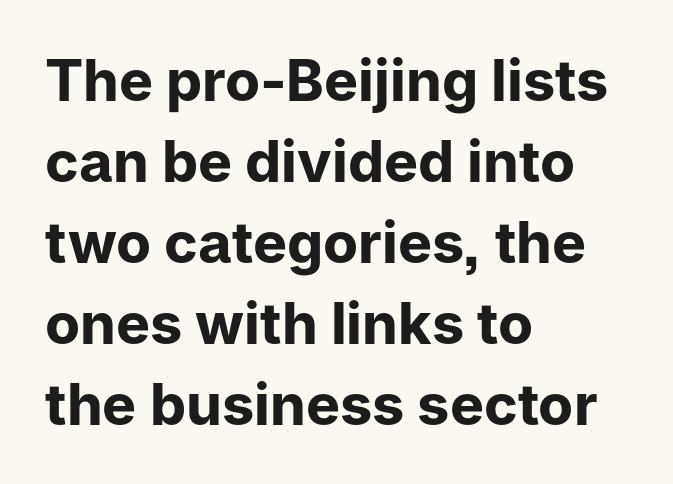
Q: Is the text bold? A: Yes.
Q: Is the text italic (slanted)? A: No, it is upright.
Q: Is the typeface a serif or a sans-serif typeface? A: Sans-serif.
Q: Is the text underlined? A: No.
Q: How is the paragraph aligned? A: Left-aligned.
Q: Is the spacing between letters normal or unusually wide? A: Normal.
Q: Is the spacing between lines tight, normal or loose? A: Normal.
Q: Width (condensed, normal, or wide)? A: Normal.
Q: Stroke contrast? A: Low.
Q: x-height? A: Medium.
Q: Monospaced? A: No.
